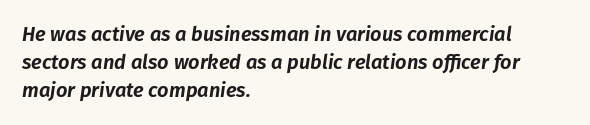
The face used here has a pronounced slope to its letters. In terms of leading, this rendering sits right in the middle. Words appear dense and cohesive because spacing is normal. The lines are quadded left. Descender tails drop into unmarked territory.
